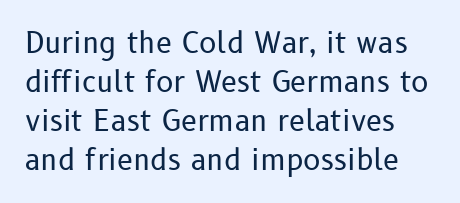
This rendering employs a face without finishing strokes, i.e., a sans-serif. The specimen omits any rule beneath the text block's lines. The letters stand upright; this is a roman face. Quick note: interline space is typical.
